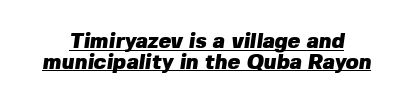
{"bold": "yes", "underline": "yes", "line_spacing": "tight", "line_spacing_ratio": 0.98, "letter_spacing": "normal", "letter_spacing_em": 0.0, "glyph_px": 21}
